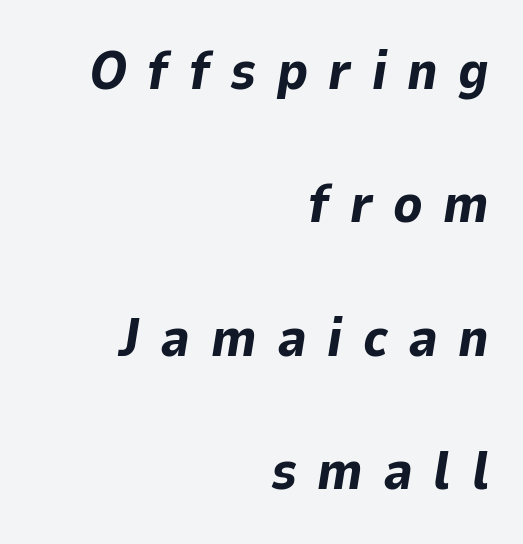
{"italic": "yes", "lean": "right", "slant_degrees": 9, "bold": "yes", "weight": "bold", "width": "normal", "stroke_contrast": "low", "x_height": "medium", "monospaced": "no", "underline": "no", "align": "right", "line_spacing": "loose", "line_spacing_ratio": 2.47, "letter_spacing": "wide", "letter_spacing_em": 0.38, "glyph_px": 54}
